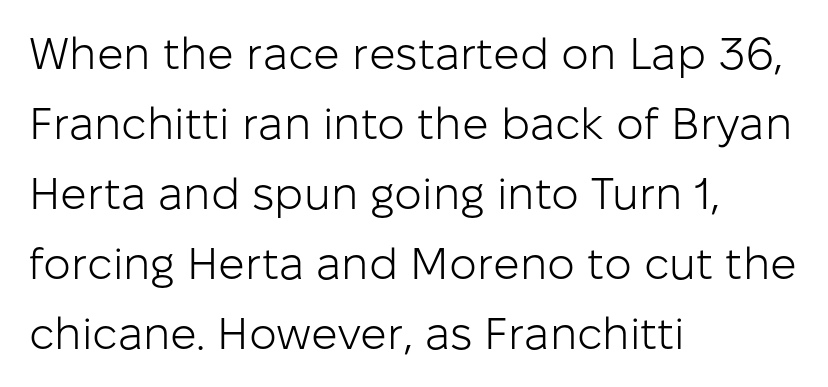
Is the letter spacing exaggerated? No — it looks like the ordinary default. The paragraph shown leans on its left margin. No italicization has been applied; the sample stays upright. The area under the type is left untouched. Serif or sans? Sans — the stroke terminals are bare. You could not count columns in this text — the font is proportionally spaced.
